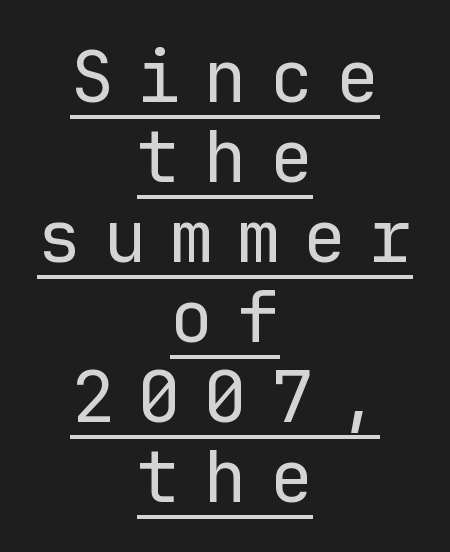
Q: Is the text bold? A: No.
Q: Is the text italic (slanted)? A: No, it is upright.
Q: Is the typeface a serif or a sans-serif typeface? A: Sans-serif.
Q: Is the text underlined? A: Yes.
Q: How is the paragraph aligned? A: Centered.
Q: Is the spacing between letters normal or unusually wide? A: Unusually wide.
Q: Is the spacing between lines tight, normal or loose? A: Tight.
Q: Width (condensed, normal, or wide)? A: Normal.
Q: Stroke contrast? A: Low.
Q: x-height? A: Medium.
Q: Monospaced? A: Yes.
